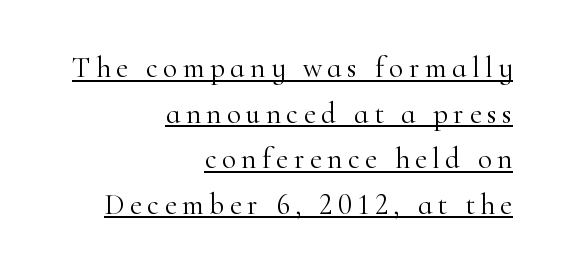
Check the space under the baseline: a stroke is drawn there. A flush-right, rag-left setting is used for this passage. Normally led — the rows are evenly, conventionally spaced. Bold? No — there's no thickening of the strokes.
